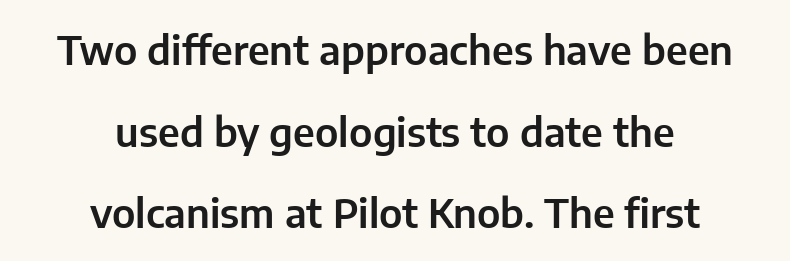
Q: Is the text italic (slanted)? A: No, it is upright.
Q: Is the typeface a serif or a sans-serif typeface? A: Sans-serif.
Q: Is the text underlined? A: No.
Q: How is the paragraph aligned? A: Centered.
Q: Is the spacing between letters normal or unusually wide? A: Normal.
Q: Is the spacing between lines tight, normal or loose? A: Loose.
Q: Width (condensed, normal, or wide)? A: Normal.
Q: Stroke contrast? A: Low.
Q: x-height? A: Medium.
Q: Monospaced? A: No.
